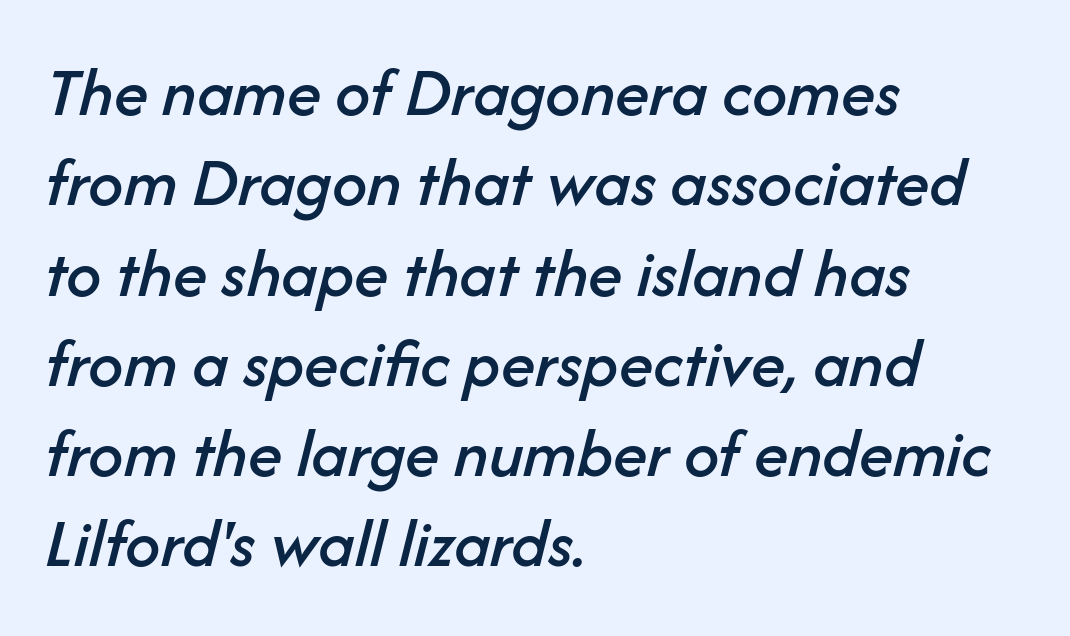
Q: Is the text italic (slanted)? A: Yes, it leans right by about 14 degrees.
Q: Is the text underlined? A: No.
Q: How is the paragraph aligned? A: Left-aligned.
Q: Is the spacing between letters normal or unusually wide? A: Normal.
Q: Is the spacing between lines tight, normal or loose? A: Normal.
Q: Width (condensed, normal, or wide)? A: Normal.
Q: Stroke contrast? A: Low.
Q: x-height? A: Medium.
Q: Monospaced? A: No.
